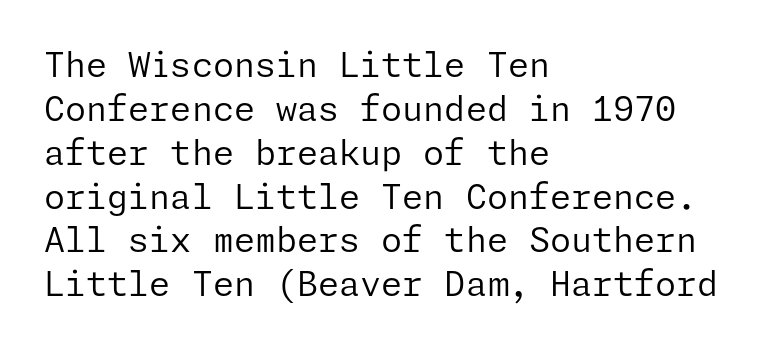
Q: Is the text bold? A: No.
Q: Is the text italic (slanted)? A: No, it is upright.
Q: Is the typeface a serif or a sans-serif typeface? A: Sans-serif.
Q: Is the text underlined? A: No.
Q: How is the paragraph aligned? A: Left-aligned.
Q: Is the spacing between letters normal or unusually wide? A: Normal.
Q: Is the spacing between lines tight, normal or loose? A: Normal.
Q: Width (condensed, normal, or wide)? A: Normal.
Q: Stroke contrast? A: Low.
Q: x-height? A: Medium.
